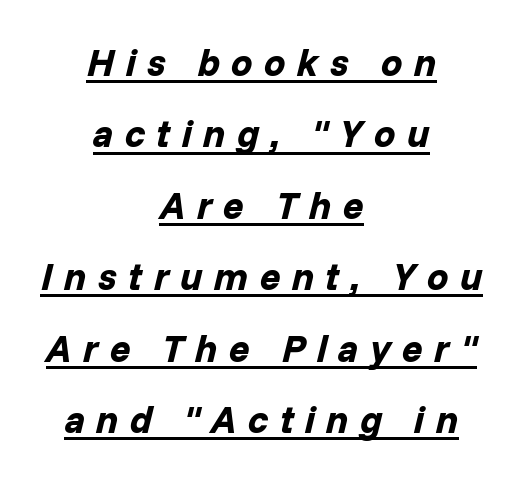
Q: Is the text bold? A: Yes.
Q: Is the text italic (slanted)? A: Yes, it leans right by about 14 degrees.
Q: Is the text underlined? A: Yes.
Q: How is the paragraph aligned? A: Centered.
Q: Is the spacing between letters normal or unusually wide? A: Unusually wide.
Q: Width (condensed, normal, or wide)? A: Normal.
Q: Stroke contrast? A: Low.
Q: x-height? A: Medium.
Q: Monospaced? A: No.
